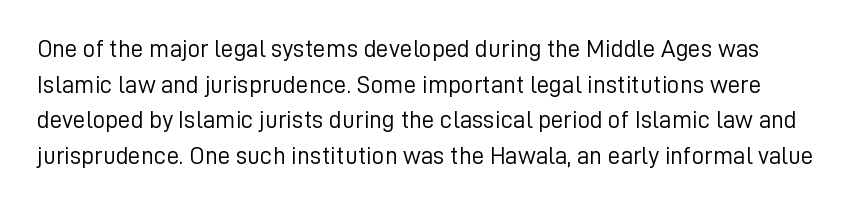
Decoration check: the copy has no underline. Each stroke keeps to a modest, everyday thickness or less. Every character sits straight up, as roman type does. Characters follow at the spacing the type designer built in.
